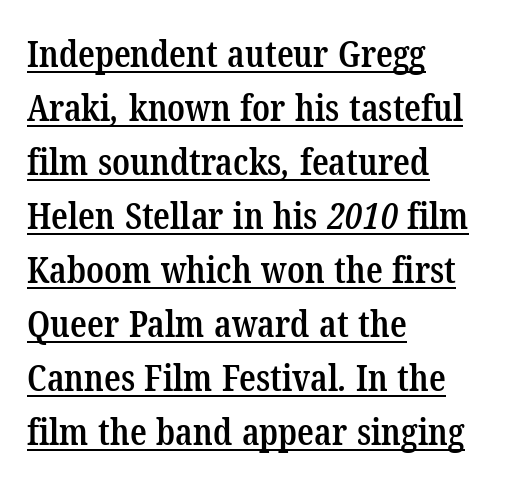
Q: Is the text bold? A: Semi-bold.
Q: Is the typeface a serif or a sans-serif typeface? A: Serif.
Q: Is the text underlined? A: Yes.
Q: How is the paragraph aligned? A: Left-aligned.
Q: Is the spacing between letters normal or unusually wide? A: Normal.
Q: Is the spacing between lines tight, normal or loose? A: Normal.
Q: Width (condensed, normal, or wide)? A: Condensed.
Q: Stroke contrast? A: Low.
Q: x-height? A: Medium.
Q: Monospaced? A: No.
